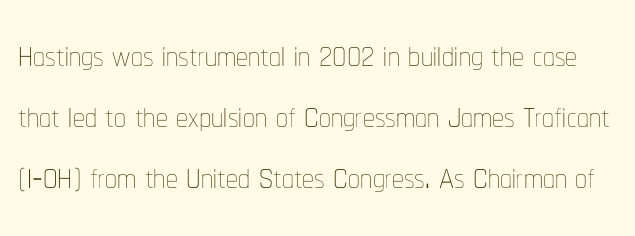
Stroke mass is kept to a normal reading level or below. Just letters on the line, the space beneath them empty. Ascenders rise straight up at ninety degrees. You could not count columns in this text — the font is proportionally spaced. Line spacing here is normal.
